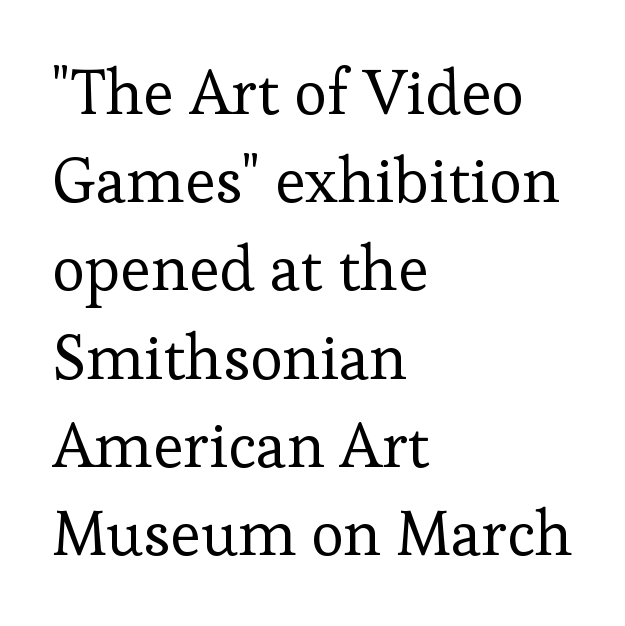
The image shows 63 px regular-weight serif type, upright; set left-aligned, normal line spacing (1.4x), normal letter spacing, not underlined; low stroke contrast and a medium x-height.
